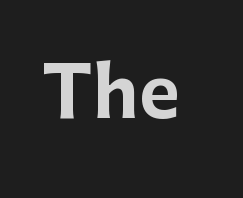
The image shows 71 px bold sans-serif type, upright; set normal letter spacing, not underlined; low stroke contrast and a medium x-height.
